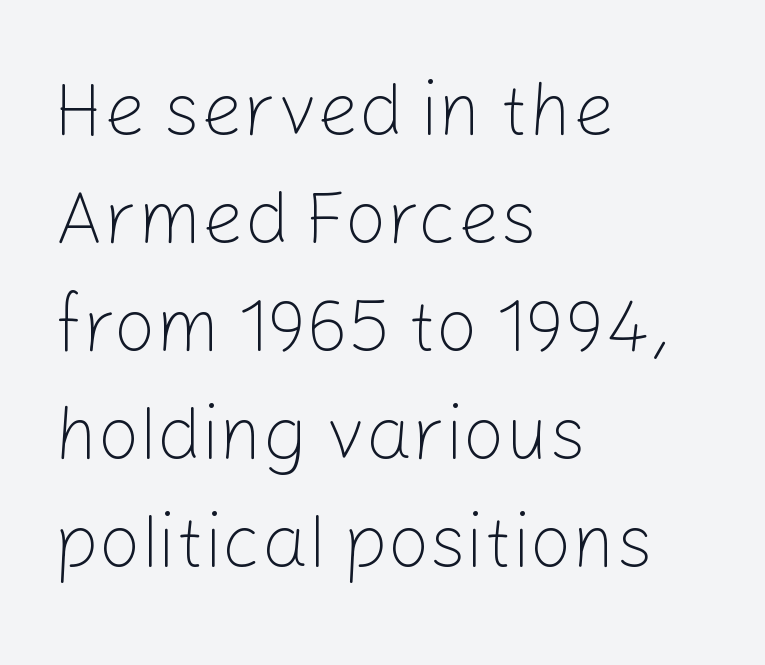
Q: Is the text bold? A: No.
Q: Is the text italic (slanted)? A: No, it is upright.
Q: Is the typeface a serif or a sans-serif typeface? A: Sans-serif.
Q: Is the text underlined? A: No.
Q: How is the paragraph aligned? A: Left-aligned.
Q: Is the spacing between letters normal or unusually wide? A: Normal.
Q: Is the spacing between lines tight, normal or loose? A: Normal.
Q: Width (condensed, normal, or wide)? A: Normal.
Q: Stroke contrast? A: Low.
Q: x-height? A: Medium.
Q: Monospaced? A: No.
